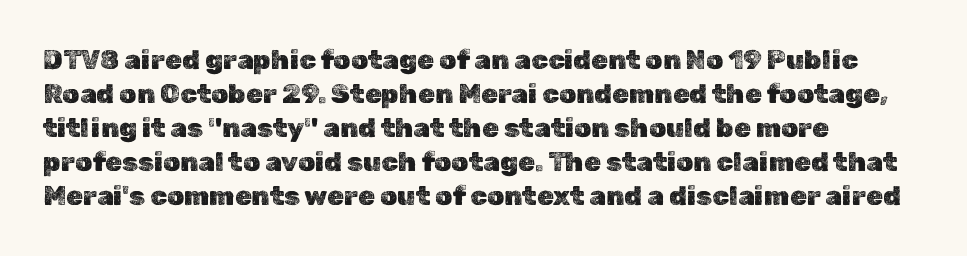
This sample uses plain, unmodified letter spacing. The setting favours the left margin, as ordinary paragraphs usually do. Does the lettering tilt? It doesn't — this is upright. Is there much room between lines? A standard amount, neither cramped nor airy.
